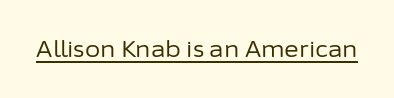
The image shows 22 px text type, upright; set normal letter spacing, underlined.
